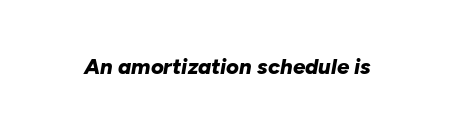
{"italic": "yes", "lean": "right", "slant_degrees": 10, "bold": "yes", "underline": "no", "letter_spacing": "normal", "letter_spacing_em": 0.0, "glyph_px": 22}
